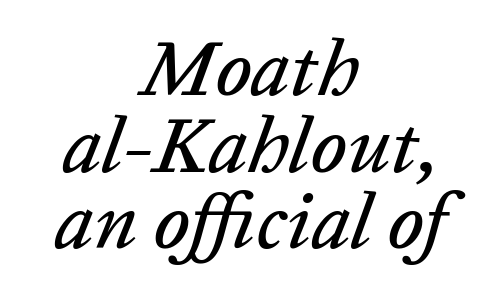
Q: Is the text italic (slanted)? A: Yes, it leans right by about 20 degrees.
Q: Is the text underlined? A: No.
Q: How is the paragraph aligned? A: Centered.
Q: Is the spacing between letters normal or unusually wide? A: Normal.
Q: Is the spacing between lines tight, normal or loose? A: Tight.
Q: Width (condensed, normal, or wide)? A: Normal.
Q: Stroke contrast? A: Low.
Q: x-height? A: Medium.
Q: Monospaced? A: No.
